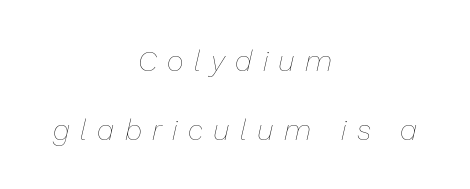
{"italic": "yes", "lean": "right", "slant_degrees": 13, "bold": "no", "weight": "thin", "width": "normal", "stroke_contrast": "low", "x_height": "medium", "monospaced": "no", "underline": "no", "align": "center", "line_spacing": "loose", "line_spacing_ratio": 2.38, "letter_spacing": "wide", "letter_spacing_em": 0.36, "glyph_px": 29}
